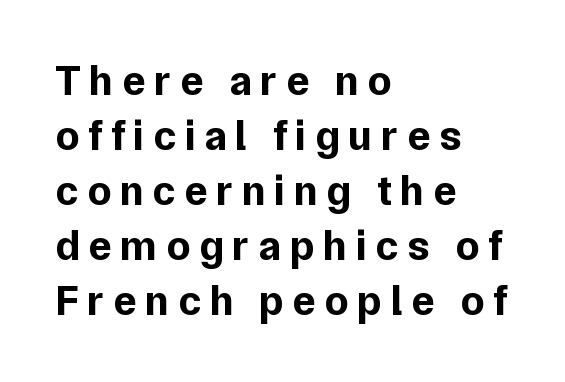
{"serif": "no", "italic": "no", "bold": "yes", "weight": "bold", "width": "normal", "stroke_contrast": "low", "x_height": "medium", "monospaced": "no", "underline": "no", "align": "left", "line_spacing": "normal", "line_spacing_ratio": 1.28, "letter_spacing": "wide", "letter_spacing_em": 0.2, "glyph_px": 43}
